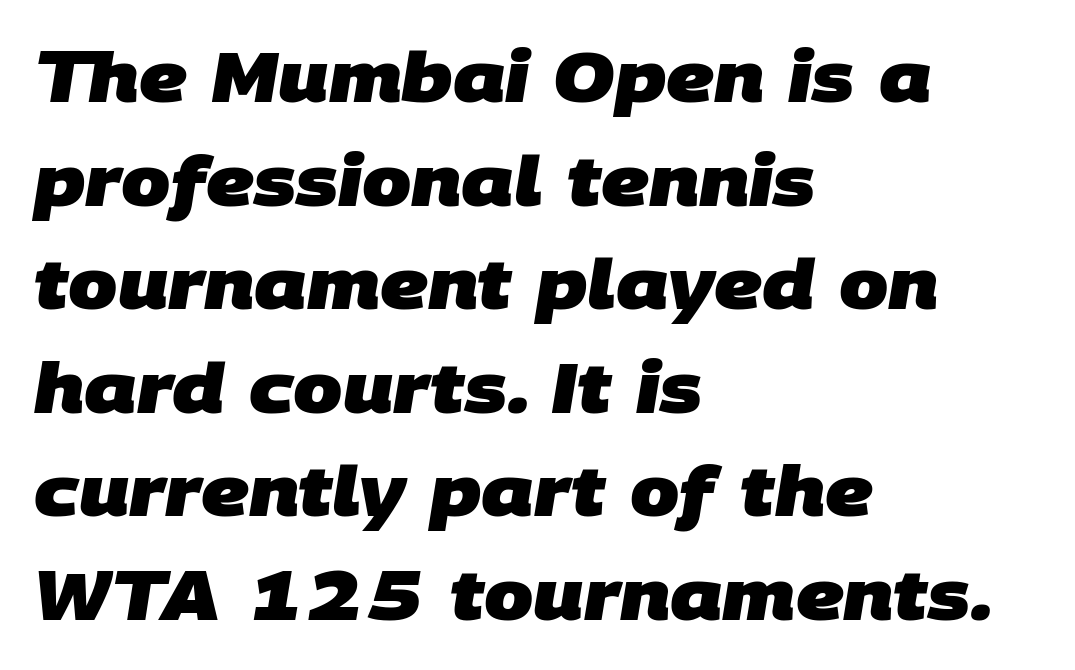
Q: Is the text bold? A: Yes.
Q: Is the typeface a serif or a sans-serif typeface? A: Sans-serif.
Q: Is the text underlined? A: No.
Q: How is the paragraph aligned? A: Left-aligned.
Q: Is the spacing between letters normal or unusually wide? A: Normal.
Q: Is the spacing between lines tight, normal or loose? A: Normal.
Q: Width (condensed, normal, or wide)? A: Normal.
Q: Stroke contrast? A: Low.
Q: x-height? A: Large.
Q: Monospaced? A: No.
